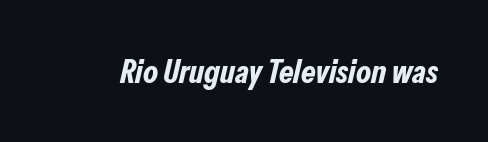
The image shows 33 px bold, condensed type, italic (leaning right); set normal letter spacing, not underlined; low stroke contrast and a medium x-height.
